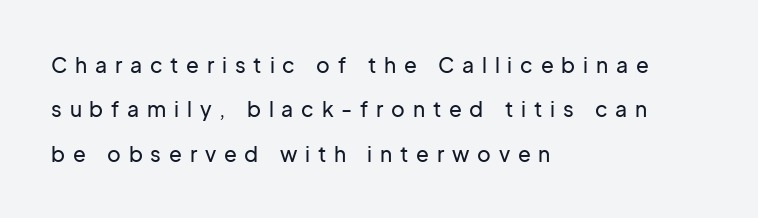
The image shows 21 px text type, upright; set left-aligned, loose line spacing (2.11x), unusually wide letter spacing (+0.37 em), not underlined.
